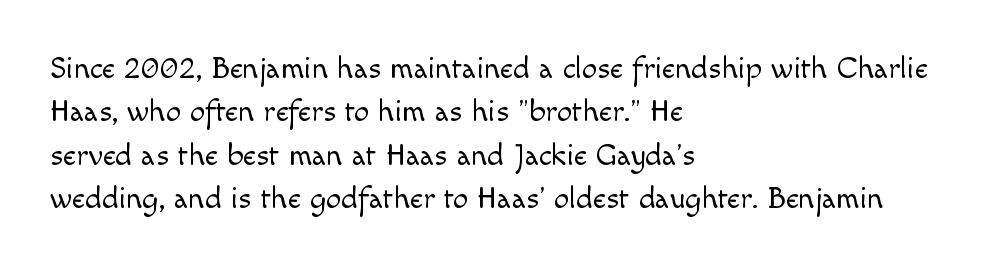
Tall strokes in this sample are plumb rather than angled. All the whitespace from short lines collects on the right. Character widths vary here, with narrow letters taking less room than wide ones. Nobody drew a line under any word here.
